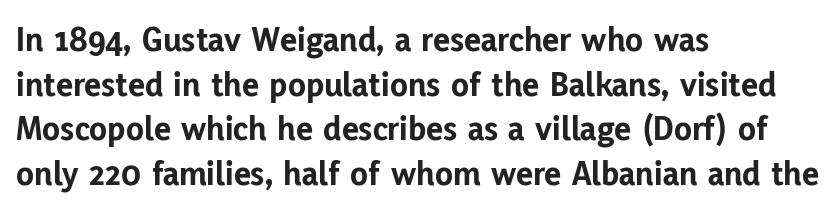
Q: Is the text bold? A: Yes.
Q: Is the text italic (slanted)? A: No, it is upright.
Q: Is the typeface a serif or a sans-serif typeface? A: Sans-serif.
Q: Is the text underlined? A: No.
Q: How is the paragraph aligned? A: Left-aligned.
Q: Is the spacing between letters normal or unusually wide? A: Normal.
Q: Width (condensed, normal, or wide)? A: Normal.
Q: Stroke contrast? A: Low.
Q: x-height? A: Medium.
Q: Monospaced? A: No.
